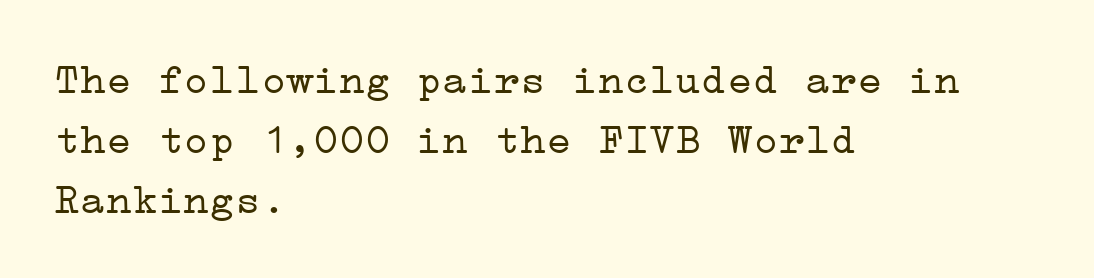
The image shows 43 px light, wide serif type, upright; set left-aligned, normal line spacing (1.4x), normal letter spacing, not underlined; low stroke contrast and a medium x-height.
